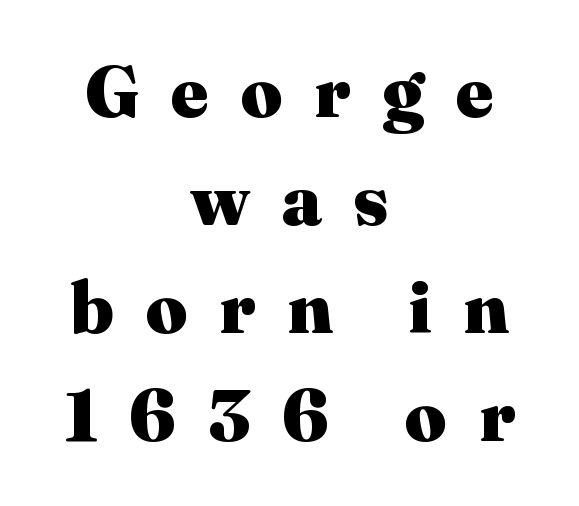
The face used here has the dense, thick strokes of a bold. These lines are centered, leaving both edges ragged. Summary of vertical rhythm: regular, with standard interline spacing. You can tell it's not italic because the verticals are truly vertical. Each letter's strokes conclude with small projecting serifs. Does extra space separate the letters? Yes, quite a lot of it.
